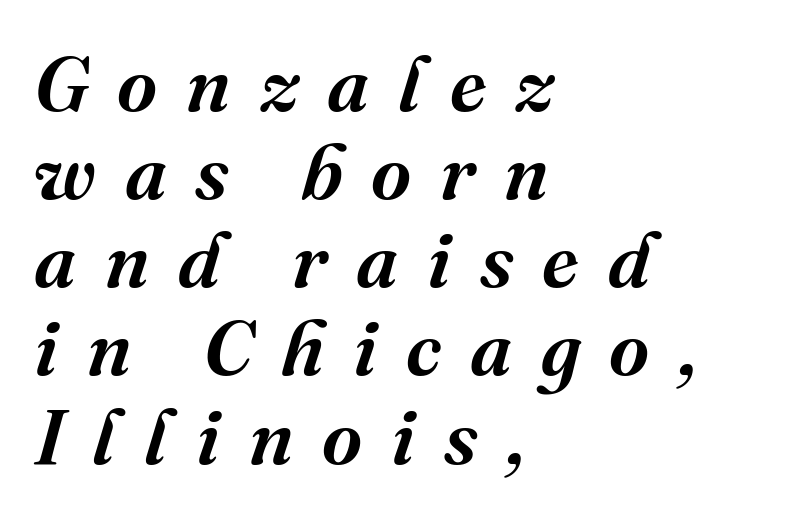
The image shows 78 px semibold serif type, italic (leaning right); set left-aligned, tight line spacing (1.13x), unusually wide letter spacing (+0.37 em), not underlined; medium stroke contrast and a medium x-height.
